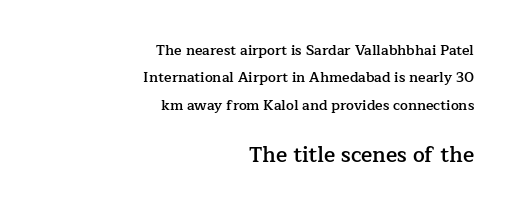
{"italic": "no", "bold": "semi", "underline": "no", "align": "right", "line_spacing": "loose", "line_spacing_ratio": 1.95, "letter_spacing": "normal", "letter_spacing_em": 0.0, "larger_block": "second", "size_ratio": 1.5, "glyph_px": 21}
